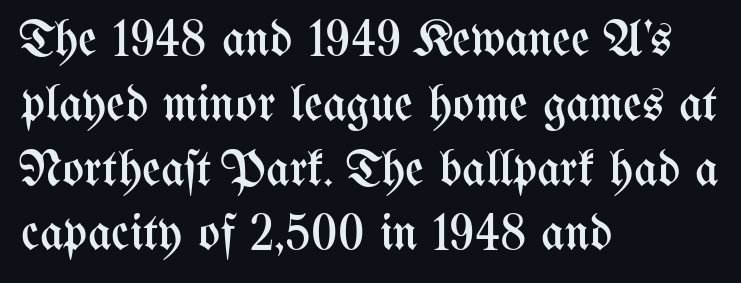
{"italic": "no", "bold": "no", "weight": "regular", "width": "condensed", "stroke_contrast": "medium", "x_height": "medium", "monospaced": "no", "underline": "no", "align": "left", "line_spacing": "normal", "line_spacing_ratio": 1.27, "letter_spacing": "normal", "letter_spacing_em": 0.0, "glyph_px": 51}
